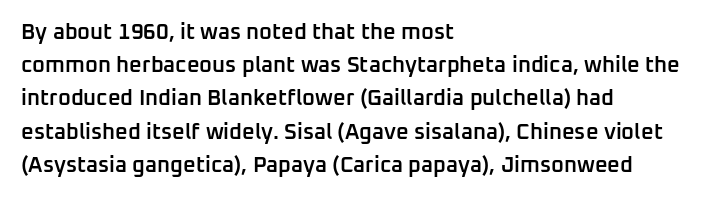
The image shows 22 px text type, upright; set left-aligned, normal line spacing (1.51x), normal letter spacing, not underlined.
